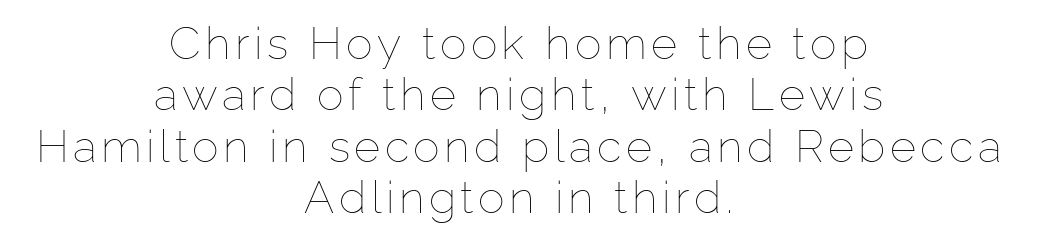
{"italic": "no", "bold": "no", "weight": "thin", "width": "normal", "stroke_contrast": "low", "x_height": "medium", "monospaced": "no", "underline": "no", "align": "center", "line_spacing": "tight", "line_spacing_ratio": 1.14, "glyph_px": 45}
